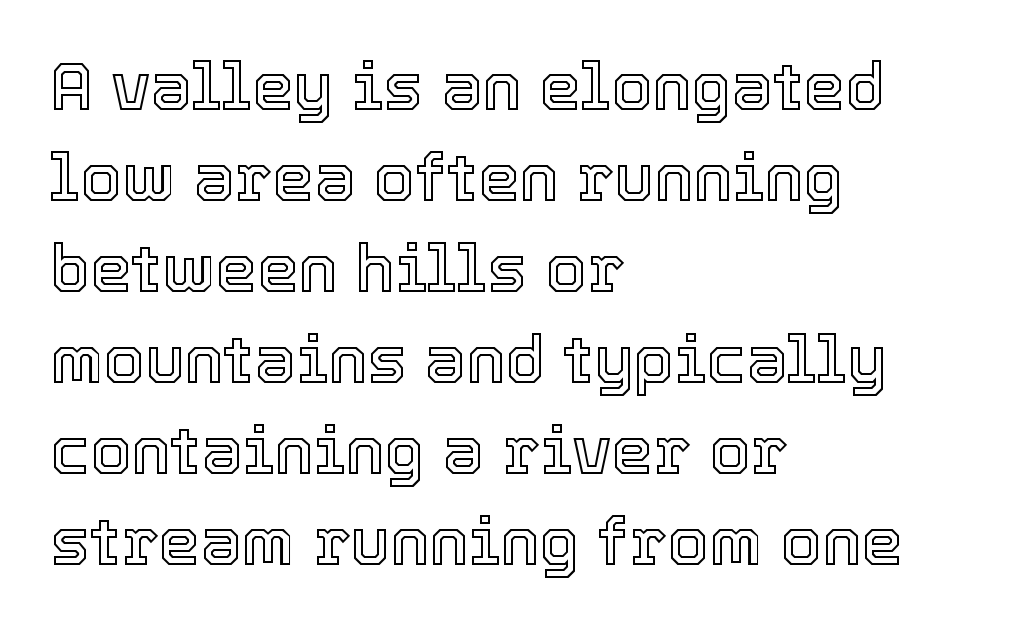
The image shows 66 px text type, upright; set left-aligned, normal line spacing (1.38x), normal letter spacing, not underlined; a medium x-height.
